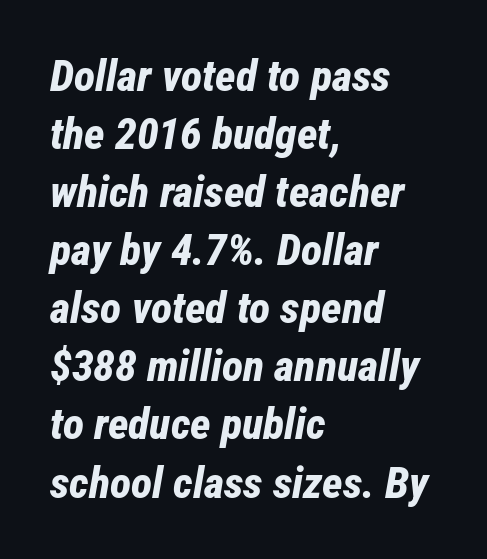
{"italic": "yes", "lean": "right", "slant_degrees": 12, "bold": "yes", "weight": "bold", "width": "condensed", "stroke_contrast": "low", "x_height": "medium", "monospaced": "no", "underline": "no", "align": "left", "line_spacing": "normal", "line_spacing_ratio": 1.32, "letter_spacing": "normal", "letter_spacing_em": 0.0, "glyph_px": 44}
